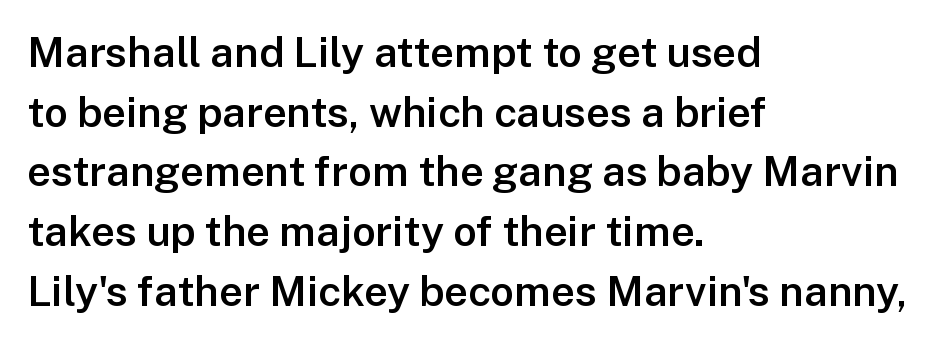
The image shows 42 px semibold sans-serif type, upright; set left-aligned, normal line spacing (1.42x), normal letter spacing, not underlined; low stroke contrast and a medium x-height.
